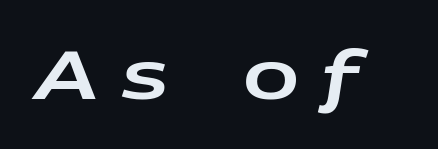
An italicized treatment has been applied to the whole sample. Nobody drew a line under any word here. The horizontal fit of the characters is loose and conspicuously gappy. Varying glyph widths throughout — classic text-font behaviour.
